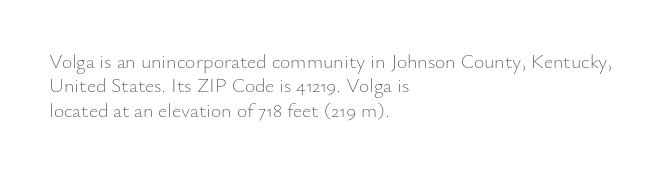
The image shows 20 px text type, upright; set left-aligned, line spacing 1.22x, normal letter spacing, not underlined.
